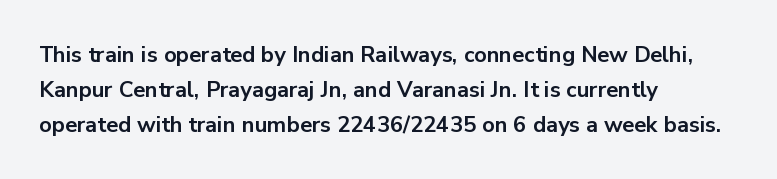
The image shows 22 px bold type, upright; set left-aligned, normal line spacing (1.59x), normal letter spacing, not underlined.
